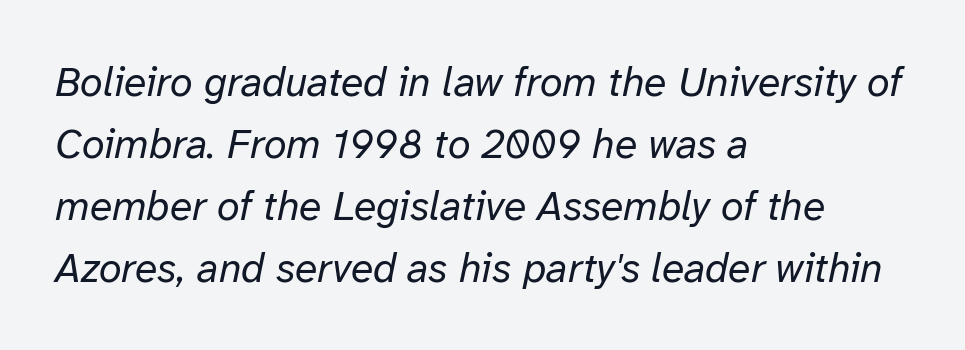
The image shows 41 px regular-weight type, italic (leaning right); set left-aligned, normal line spacing (1.51x), normal letter spacing, not underlined; low stroke contrast and a medium x-height.
